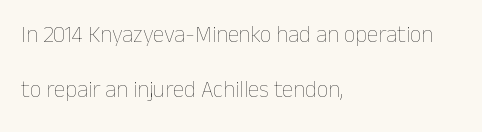
The image shows 23 px text type, upright; set left-aligned, loose line spacing (2.39x), normal letter spacing, not underlined.
